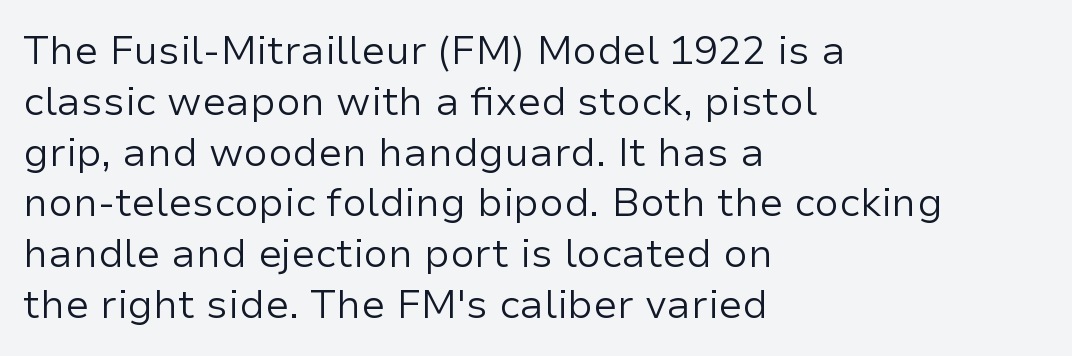
{"serif": "no", "italic": "no", "bold": "no", "weight": "regular", "width": "normal", "stroke_contrast": "low", "x_height": "medium", "monospaced": "no", "underline": "no", "align": "left", "line_spacing": "normal", "line_spacing_ratio": 1.27, "letter_spacing": "normal", "letter_spacing_em": 0.0, "glyph_px": 40}
